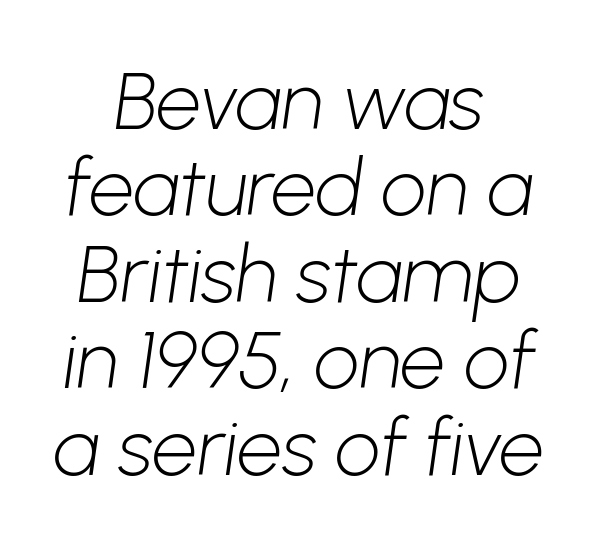
Q: Is the text bold? A: No.
Q: Is the typeface a serif or a sans-serif typeface? A: Sans-serif.
Q: Is the text underlined? A: No.
Q: How is the paragraph aligned? A: Centered.
Q: Is the spacing between letters normal or unusually wide? A: Normal.
Q: Is the spacing between lines tight, normal or loose? A: Tight.
Q: Width (condensed, normal, or wide)? A: Normal.
Q: Stroke contrast? A: Low.
Q: x-height? A: Medium.
Q: Monospaced? A: No.
